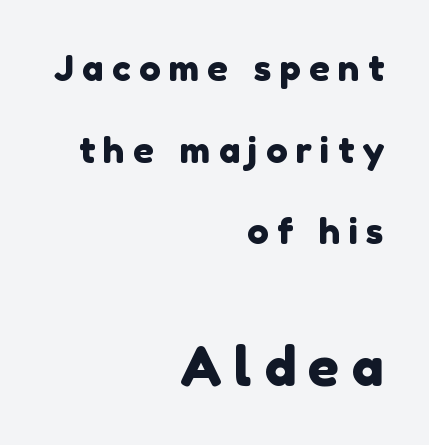
The image shows 54 px sans-serif type; set right-aligned, loose line spacing (2.27x), unusually wide letter spacing (+0.23 em), not underlined; the second (bottom) block is 1.5x larger; a medium x-height.
